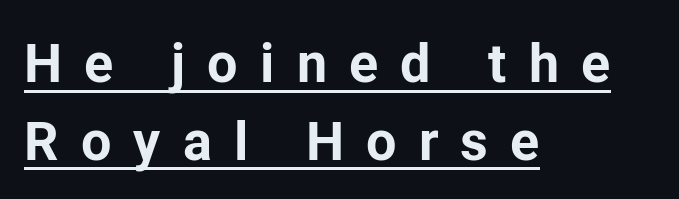
The image shows 54 px bold sans-serif type, upright; set left-aligned, normal line spacing (1.44x), unusually wide letter spacing (+0.41 em), underlined; low stroke contrast and a medium x-height.
